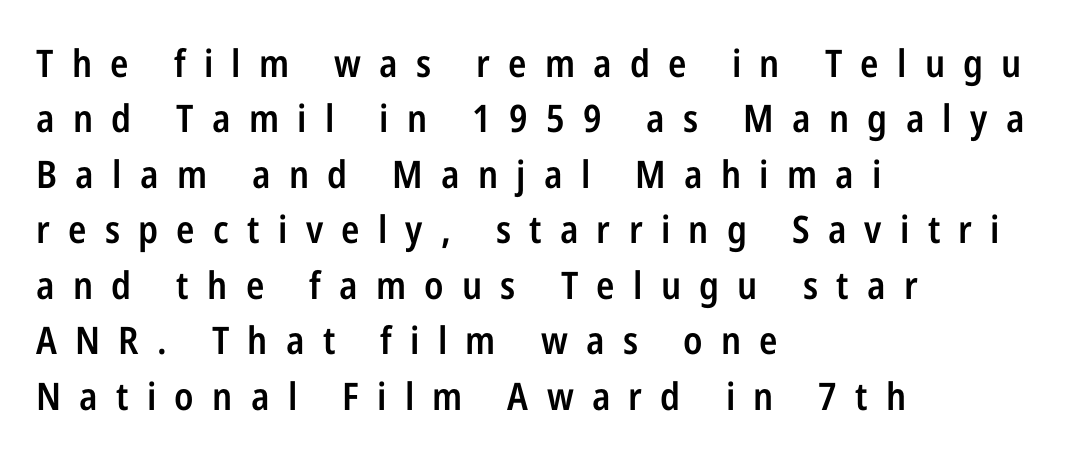
Q: Is the text bold? A: Semi-bold.
Q: Is the text italic (slanted)? A: No, it is upright.
Q: Is the typeface a serif or a sans-serif typeface? A: Sans-serif.
Q: Is the text underlined? A: No.
Q: How is the paragraph aligned? A: Left-aligned.
Q: Is the spacing between letters normal or unusually wide? A: Unusually wide.
Q: Is the spacing between lines tight, normal or loose? A: Normal.
Q: Width (condensed, normal, or wide)? A: Condensed.
Q: Stroke contrast? A: Low.
Q: x-height? A: Medium.
Q: Monospaced? A: No.
